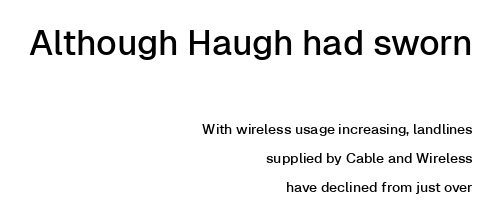
Two sizes are in play, and the larger belongs to the first block. The passage shown is typed in a proportional face where columns would drift. Italic: no, the glyphs are upright roman. Standard letterfit; no display-style spreading of the glyphs.
